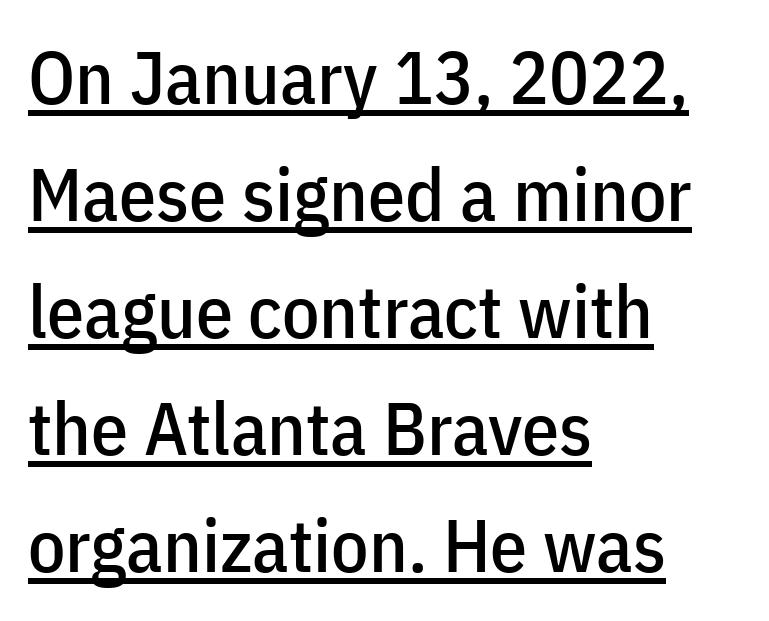
{"serif": "no", "italic": "no", "width": "condensed", "stroke_contrast": "low", "x_height": "medium", "monospaced": "no", "underline": "yes", "align": "left", "line_spacing": "normal", "line_spacing_ratio": 1.58, "letter_spacing": "normal", "letter_spacing_em": 0.0, "glyph_px": 74}
